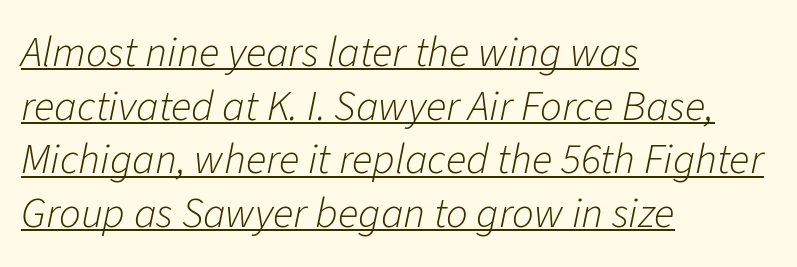
Q: Is the text bold? A: No.
Q: Is the text italic (slanted)? A: Yes, it leans right by about 11 degrees.
Q: Is the text underlined? A: Yes.
Q: How is the paragraph aligned? A: Left-aligned.
Q: Is the spacing between letters normal or unusually wide? A: Normal.
Q: Is the spacing between lines tight, normal or loose? A: Normal.
Q: Width (condensed, normal, or wide)? A: Normal.
Q: Stroke contrast? A: Low.
Q: x-height? A: Medium.
Q: Monospaced? A: No.
